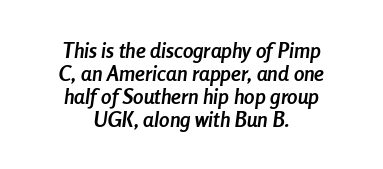
{"italic": "yes", "lean": "right", "slant_degrees": 8, "bold": "yes", "underline": "no", "align": "center", "line_spacing": "tight", "line_spacing_ratio": 1.09, "letter_spacing": "normal", "letter_spacing_em": 0.0, "glyph_px": 21}
